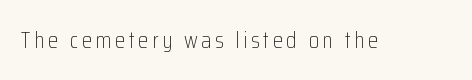
{"italic": "no", "bold": "no", "underline": "no", "glyph_px": 23}
